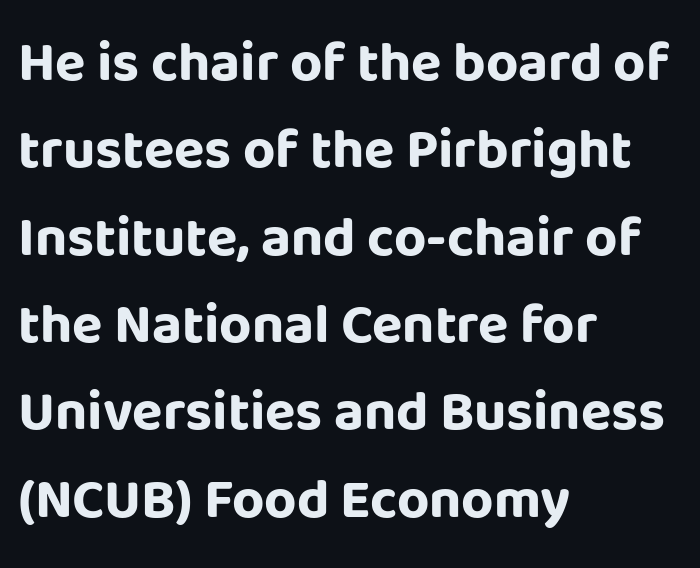
{"serif": "no", "italic": "no", "bold": "yes", "weight": "bold", "width": "normal", "stroke_contrast": "low", "x_height": "large", "monospaced": "no", "underline": "no", "align": "left", "line_spacing": "normal", "line_spacing_ratio": 1.56, "letter_spacing": "normal", "letter_spacing_em": 0.0, "glyph_px": 56}
